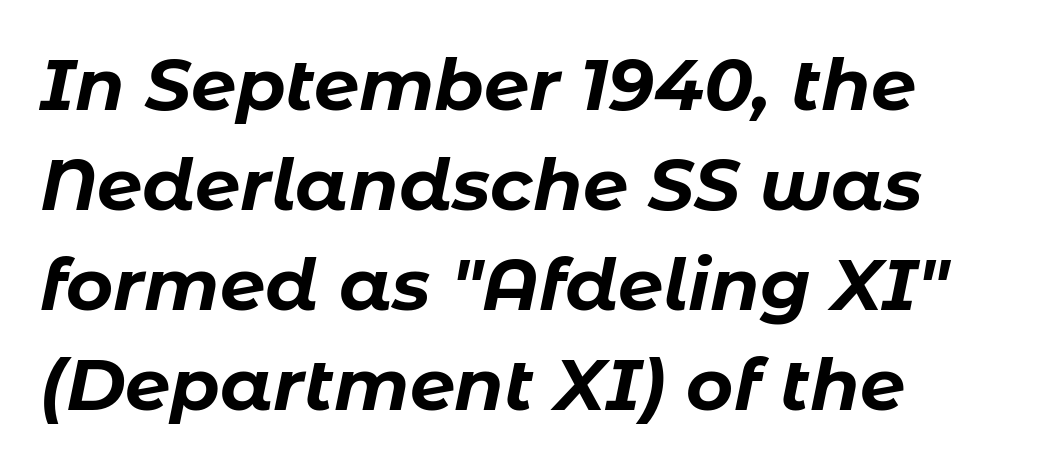
The block of text has a typical density, with ordinary space between rows. The rendering uses natural spacing where letterforms have individual widths. The type is set solid horizontally, with unmodified tracking. Which margin do the lines hug? The left one — the right edge is uneven.
